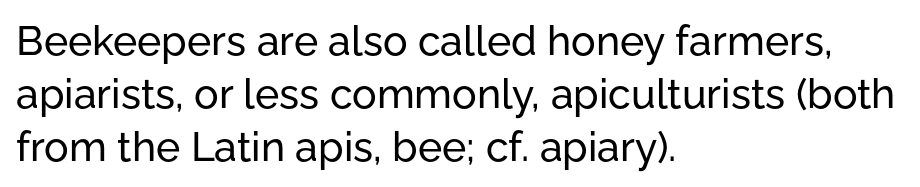
Vertical strokes here are truly vertical. The leading is moderate, giving the passage an even texture. Note the varied advance widths — an 'i' is clearly narrower than an 'm'. Nope, no serifs anywhere on these letters. Observe the ordinary spacing: letters are neighbours, not strangers. These lines stack with their left ends in a neat column.
